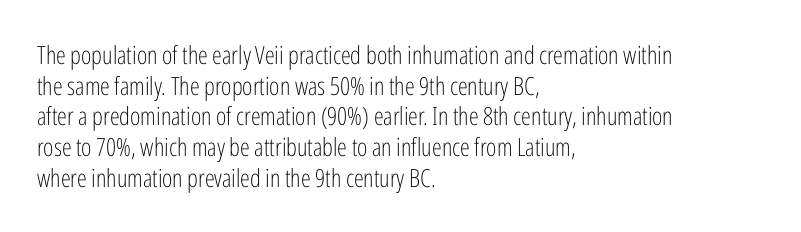
Q: Is the text bold? A: No.
Q: Is the text italic (slanted)? A: No, it is upright.
Q: Is the text underlined? A: No.
Q: How is the paragraph aligned? A: Left-aligned.
Q: Is the spacing between letters normal or unusually wide? A: Normal.
